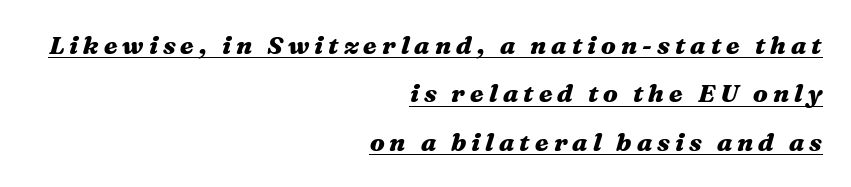
The face used here has a pronounced slope to its letters. Look at the tracking — it's clearly loosened, letters drifting apart. Which margin do the lines hug? The right one — the left edge is uneven. Notice how a bar underscores the lettering throughout. Is the type bold? Yes — the strokes are clearly thick and heavy. Successive baselines arrive slowly, with a big drop between each.
